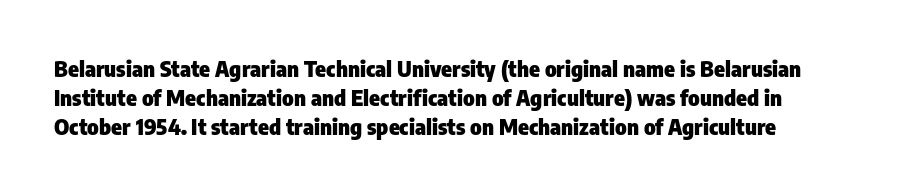
{"italic": "no", "bold": "yes", "underline": "no", "line_spacing": "normal", "line_spacing_ratio": 1.32, "letter_spacing": "normal", "letter_spacing_em": 0.0, "glyph_px": 22}
